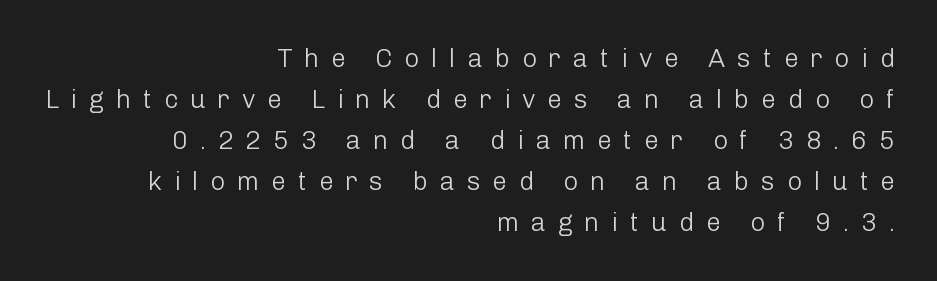
The rendering inserts visible extra space after every character. The string is rendered with underlining switched off. One-word summary of the alignment: right. Counters stay open thanks to moderate or lighter strokes. Posture: vertical. Interline gaps are of average width in this sample.
